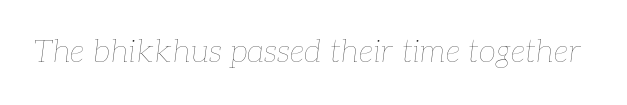
Q: Is the text bold? A: No.
Q: Is the text italic (slanted)? A: Yes, it leans right by about 7 degrees.
Q: Is the text underlined? A: No.
Q: Is the spacing between letters normal or unusually wide? A: Normal.
Q: Width (condensed, normal, or wide)? A: Normal.
Q: Stroke contrast? A: Low.
Q: x-height? A: Medium.
Q: Monospaced? A: No.
